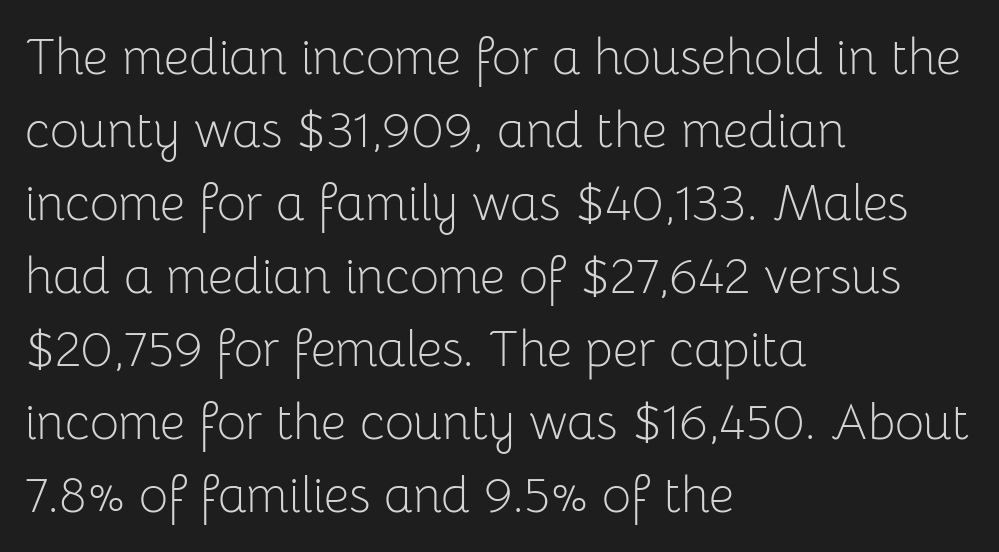
Q: Is the text bold? A: No.
Q: Is the text italic (slanted)? A: No, it is upright.
Q: Is the typeface a serif or a sans-serif typeface? A: Sans-serif.
Q: Is the text underlined? A: No.
Q: How is the paragraph aligned? A: Left-aligned.
Q: Is the spacing between letters normal or unusually wide? A: Normal.
Q: Is the spacing between lines tight, normal or loose? A: Normal.
Q: Width (condensed, normal, or wide)? A: Normal.
Q: Stroke contrast? A: Low.
Q: x-height? A: Medium.
Q: Monospaced? A: No.
